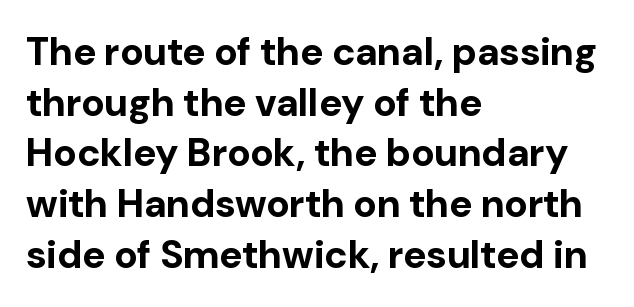
Bold? Absolutely — the strokes are thick and heavy. The designer left line spacing at the default. Looks like regular typesetting: each glyph gets only the width it needs. You could call the tracking neutral — neither tight nor loose.
